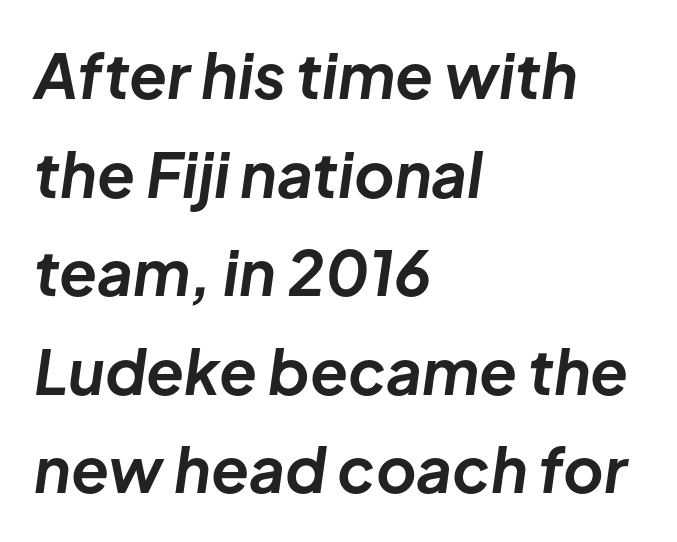
Q: Is the text bold? A: Yes.
Q: Is the text italic (slanted)? A: Yes, it leans right by about 8 degrees.
Q: Is the text underlined? A: No.
Q: How is the paragraph aligned? A: Left-aligned.
Q: Is the spacing between letters normal or unusually wide? A: Normal.
Q: Is the spacing between lines tight, normal or loose? A: Normal.
Q: Width (condensed, normal, or wide)? A: Normal.
Q: Stroke contrast? A: Low.
Q: x-height? A: Medium.
Q: Monospaced? A: No.
